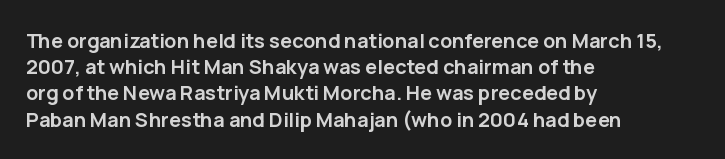
{"italic": "no", "bold": "yes", "underline": "no", "align": "left", "line_spacing": "normal", "line_spacing_ratio": 1.31, "letter_spacing": "normal", "letter_spacing_em": 0.0, "glyph_px": 20}
